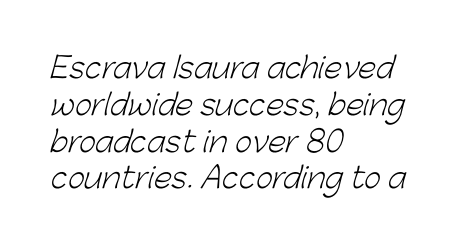
{"serif": "no", "bold": "no", "weight": "light", "width": "normal", "stroke_contrast": "low", "x_height": "medium", "monospaced": "no", "underline": "no", "align": "left", "line_spacing": "normal", "line_spacing_ratio": 1.27, "letter_spacing": "normal", "letter_spacing_em": 0.0, "glyph_px": 29}
